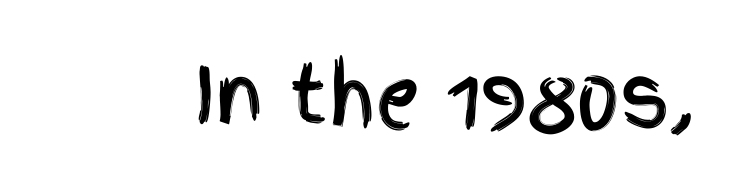
The image shows 78 px condensed sans-serif type, upright; set normal letter spacing, not underlined; a large x-height.
